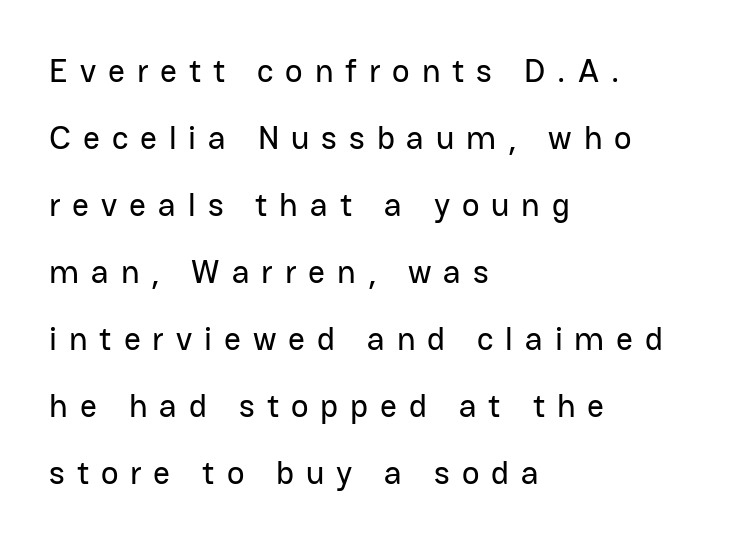
One glance says open: line gaps are wider than usual. Look at the bottom of the vertical strokes: they stop flat, with no serifs. No italicization has been applied; the sample stays upright. Each letter keeps its own natural width here, so spacing adapts to shape.
